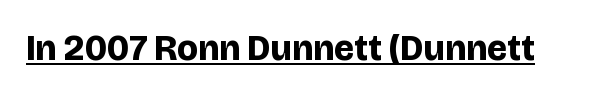
These lines were composed using upright roman letters. Do the characters align in a grid? No, the font is proportional. I'd call this a sans setting — the letters go barefoot. Compared with typical body copy, the letter spacing here is the same. Thick stems and heavy bowls — unmistakably bold. The typesetter has applied underlining to the passage shown.
